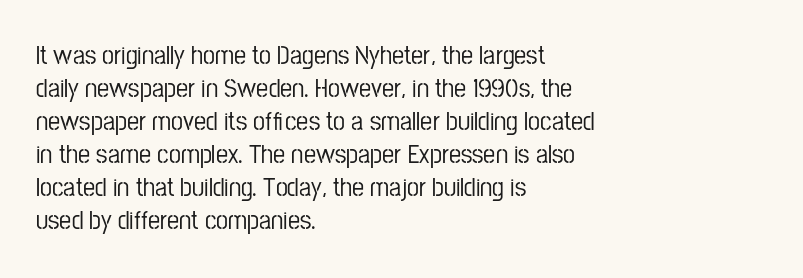
The image shows 27 px text type, upright; set left-aligned, line spacing 1.22x, normal letter spacing, not underlined.
